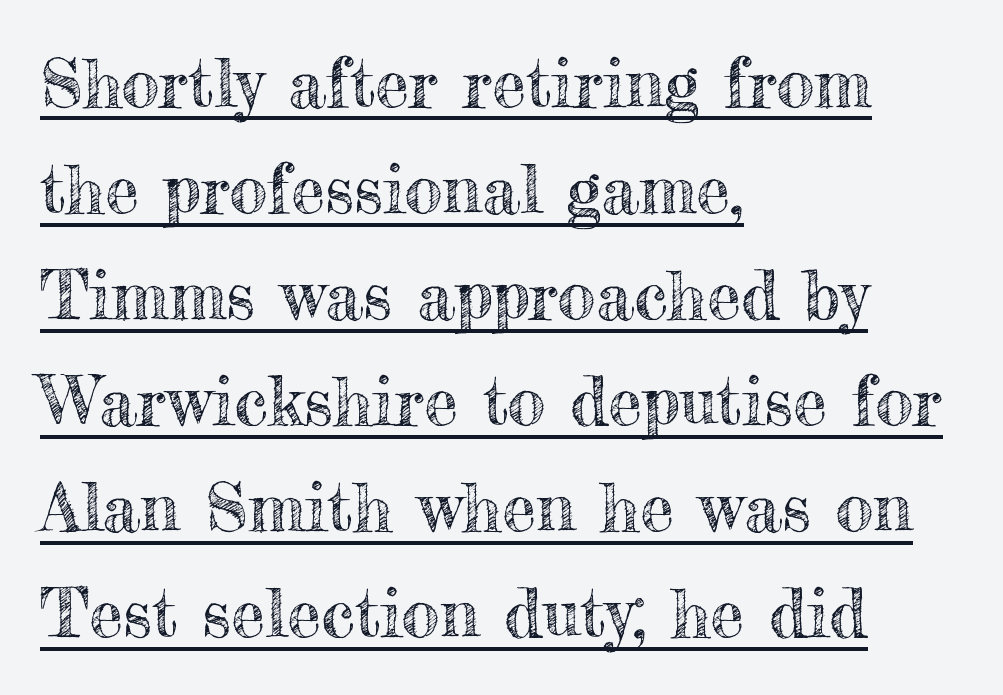
The image shows 68 px text type, upright; set left-aligned, normal line spacing (1.56x), normal letter spacing, underlined; a small x-height.
